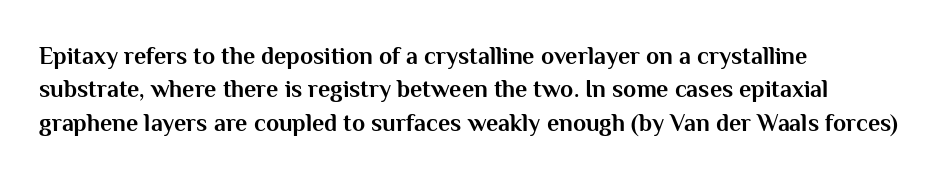
You can tell it's not italic because the verticals are truly vertical. Descender tails drop into unmarked territory. Baseline-to-baseline distance is the conventional proportion of letter height. Nobody touched the tracking dial on this one. Thick stems and heavy bowls — unmistakably bold. One-word summary of the alignment: left.
